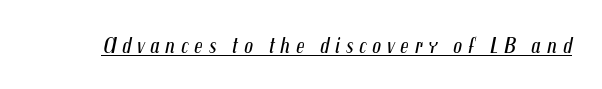
Q: Is the text bold? A: No.
Q: Is the text italic (slanted)? A: Yes, it leans right by about 12 degrees.
Q: Is the text underlined? A: Yes.
Q: Is the spacing between letters normal or unusually wide? A: Unusually wide.
